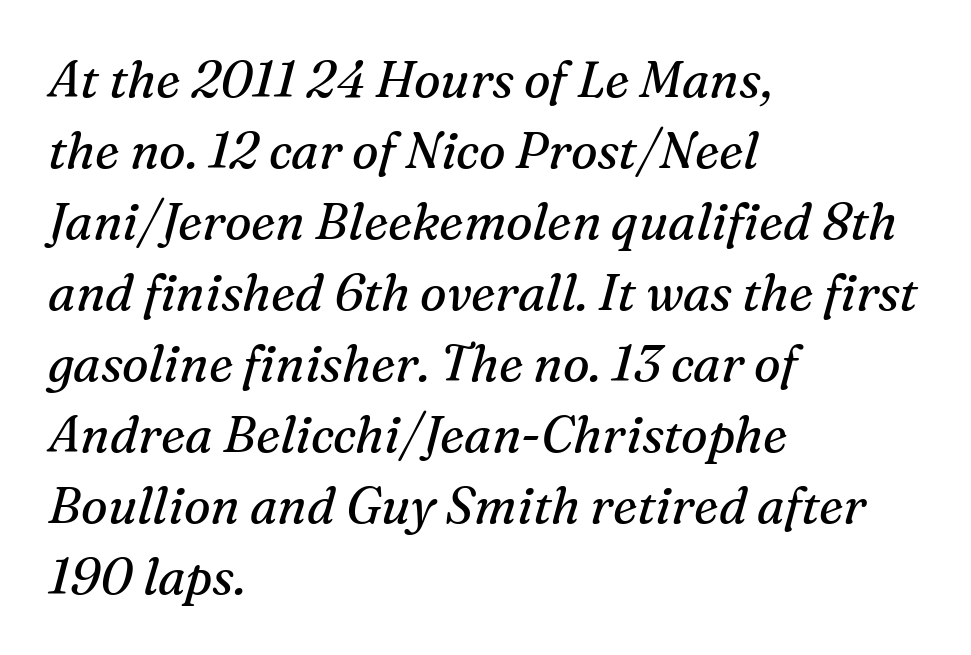
The image shows 50 px regular-weight serif type, italic (leaning right); set left-aligned, normal line spacing (1.42x), normal letter spacing, not underlined; medium stroke contrast and a medium x-height.
